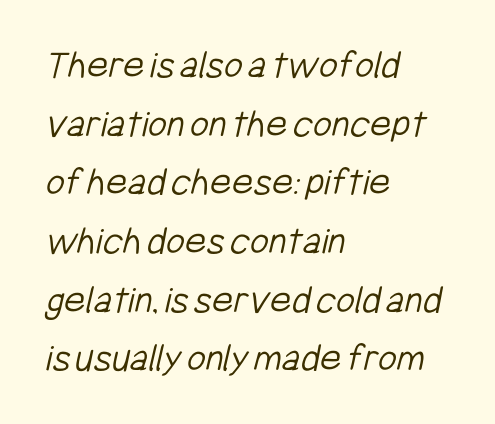
Q: Is the text bold? A: No.
Q: Is the typeface a serif or a sans-serif typeface? A: Sans-serif.
Q: Is the text underlined? A: No.
Q: How is the paragraph aligned? A: Left-aligned.
Q: Is the spacing between letters normal or unusually wide? A: Normal.
Q: Is the spacing between lines tight, normal or loose? A: Normal.
Q: Width (condensed, normal, or wide)? A: Condensed.
Q: Stroke contrast? A: Low.
Q: x-height? A: Medium.
Q: Monospaced? A: No.
